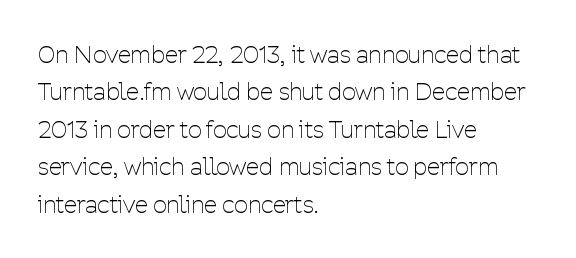
The image shows 24 px text type, upright; set left-aligned, normal line spacing (1.56x), normal letter spacing, not underlined.
